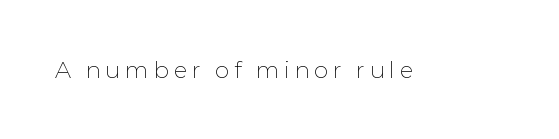
Q: Is the text bold? A: No.
Q: Is the text italic (slanted)? A: No, it is upright.
Q: Is the text underlined? A: No.
